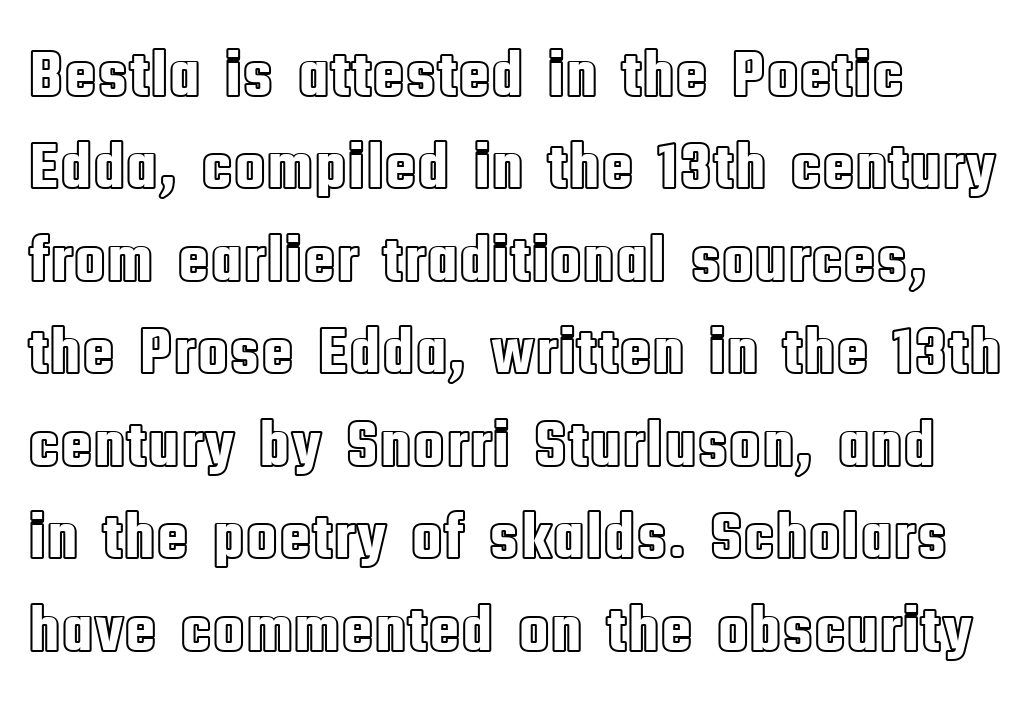
Summary of vertical rhythm: regular, with standard interline spacing. Rule under the text: the space is simply empty. The face used here is proportionally spaced, like ordinary book or web type. Layout note: lines flush left. There is no visible air inserted between adjacent glyphs. This is roman type, the default non-slanted kind.
